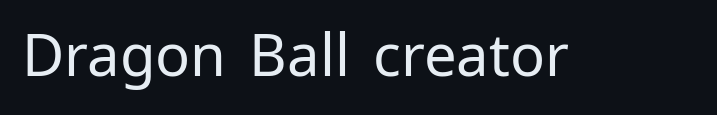
The image shows 58 px regular-weight sans-serif type, upright; set normal letter spacing, not underlined; low stroke contrast and a medium x-height.
